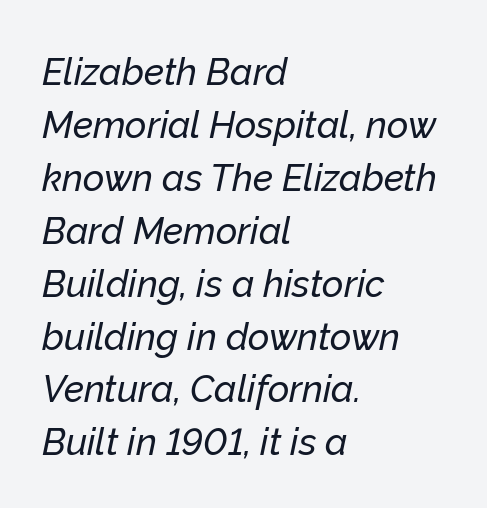
The image shows 37 px text type, italic (leaning right); set left-aligned, normal line spacing (1.43x), normal letter spacing, not underlined; low stroke contrast and a medium x-height.
